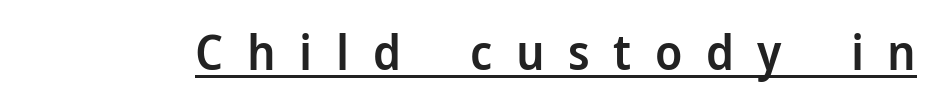
{"serif": "no", "italic": "no", "bold": "semi", "weight": "semibold", "width": "normal", "stroke_contrast": "low", "x_height": "medium", "monospaced": "no", "underline": "yes", "letter_spacing": "wide", "letter_spacing_em": 0.48, "glyph_px": 49}
